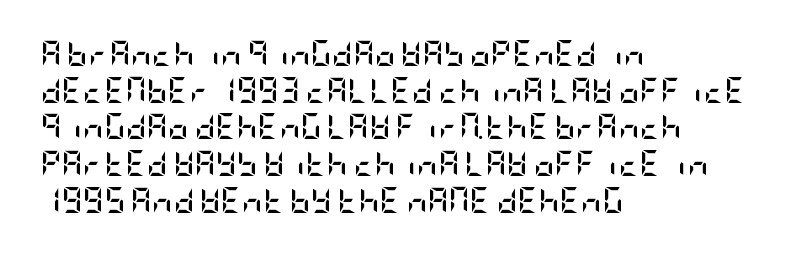
The image shows 26 px bold type, upright; set left-aligned, normal line spacing (1.41x), normal letter spacing, not underlined.
